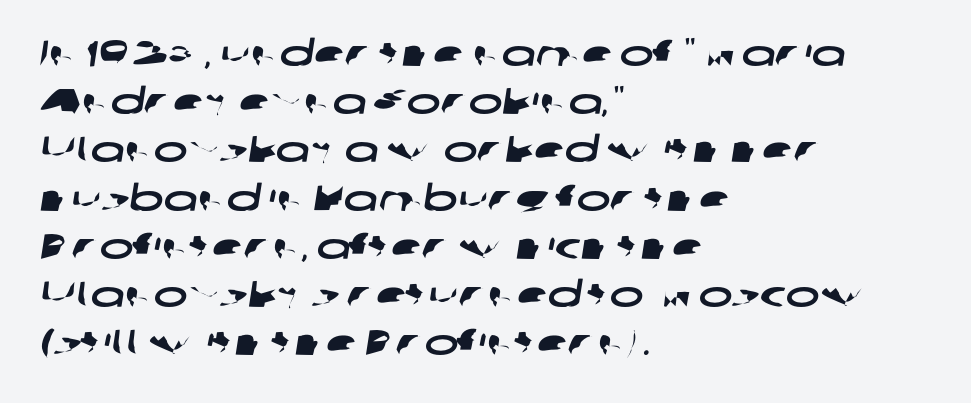
Q: Is the typeface a serif or a sans-serif typeface? A: Sans-serif.
Q: Is the text underlined? A: No.
Q: How is the paragraph aligned? A: Left-aligned.
Q: Is the spacing between letters normal or unusually wide? A: Normal.
Q: Is the spacing between lines tight, normal or loose? A: Normal.
Q: Width (condensed, normal, or wide)? A: Wide.
Q: Stroke contrast? A: Low.
Q: x-height? A: Medium.
Q: Monospaced? A: No.
